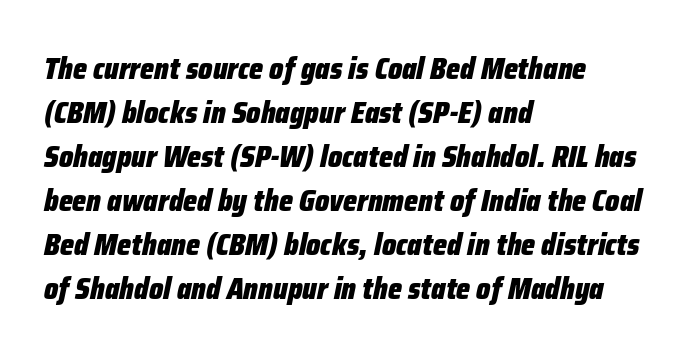
The image shows 30 px heavy, condensed type, italic (leaning right); set left-aligned, normal line spacing (1.47x), normal letter spacing, not underlined; low stroke contrast and a medium x-height.
